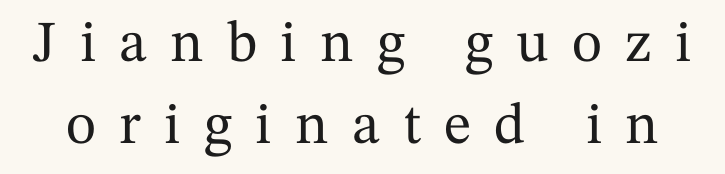
{"serif": "yes", "italic": "no", "width": "normal", "stroke_contrast": "medium", "x_height": "medium", "monospaced": "no", "underline": "no", "line_spacing": "normal", "line_spacing_ratio": 1.42, "letter_spacing": "wide", "letter_spacing_em": 0.4, "glyph_px": 58}
